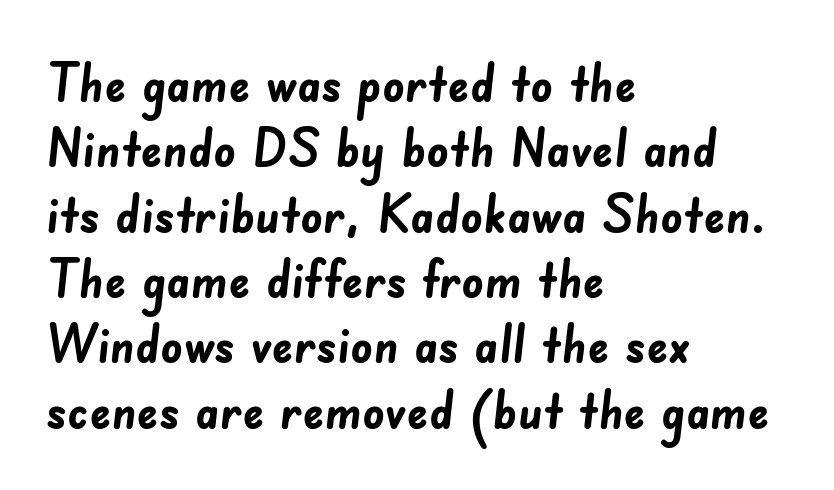
These words are printed bold, with thick strokes throughout. The letterforms sit shoulder to shoulder at normal distance. Regarding serifs, this sample does without them. These lines are set flush left with a ragged right edge. Here the designer chose a conventional face with non-uniform glyph widths. The space directly below the letters is spotless.
